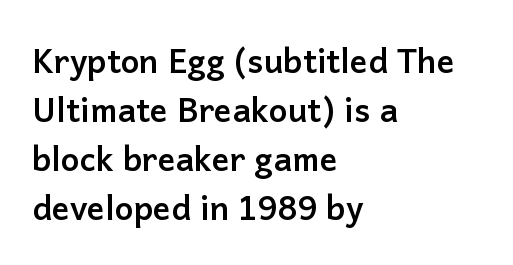
Style check: upright. Regular leading. The area under the type is left untouched. Do the characters align in a grid? No, the font is proportional. The font family rendered here belongs to the sans-serif group. The letterforms sit shoulder to shoulder at normal distance.
